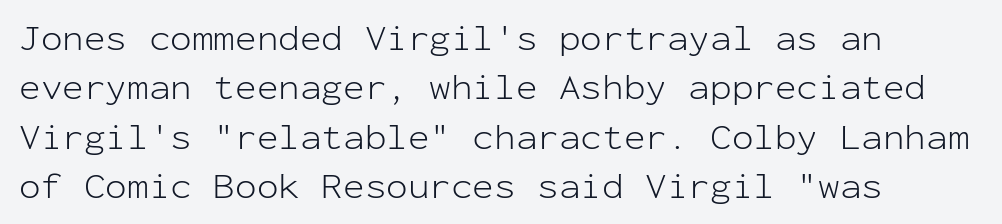
Spacing between characters is what you'd get straight out of the box. The strokes are not fattened; the text isn't bold. One glance says typical: line gaps are just what's usual. You can tell it's not italic because the verticals are truly vertical. The characters display no serif detailing; their extremities are plain.
